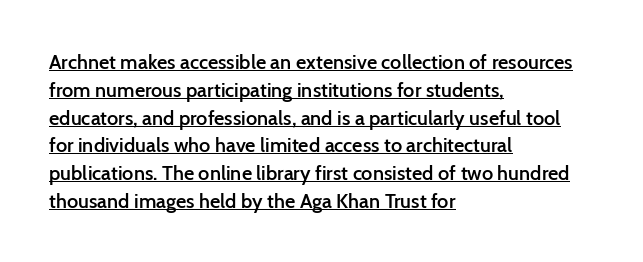
Q: Is the text bold? A: Semi-bold.
Q: Is the text italic (slanted)? A: No, it is upright.
Q: Is the text underlined? A: Yes.
Q: How is the paragraph aligned? A: Left-aligned.
Q: Is the spacing between letters normal or unusually wide? A: Normal.
Q: Is the spacing between lines tight, normal or loose? A: Normal.
